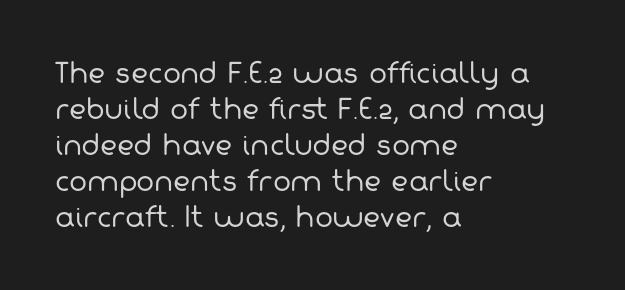
Q: Is the text bold? A: No.
Q: Is the text underlined? A: No.
Q: How is the paragraph aligned? A: Left-aligned.
Q: Is the spacing between letters normal or unusually wide? A: Normal.
Q: Is the spacing between lines tight, normal or loose? A: Normal.
